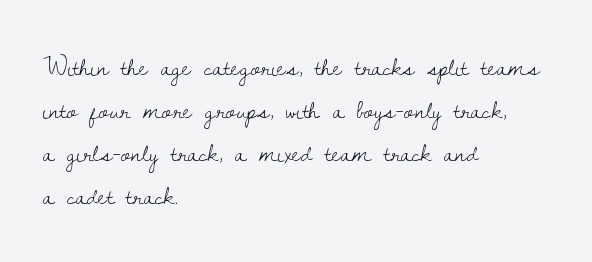
{"serif": "yes", "bold": "no", "weight": "light", "width": "normal", "stroke_contrast": "low", "x_height": "small", "monospaced": "no", "underline": "no", "align": "left", "line_spacing": "normal", "line_spacing_ratio": 1.54, "letter_spacing": "normal", "letter_spacing_em": 0.0, "glyph_px": 28}
